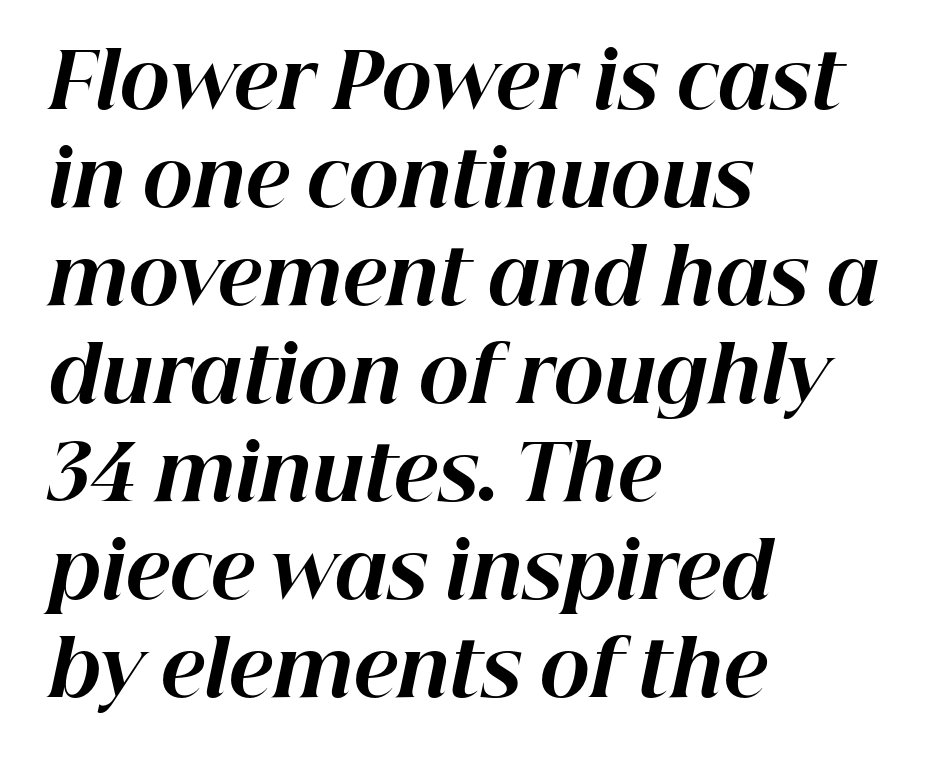
The letters are slanted; this is an italic face. Look at the tracking — it's just the regular setting, nothing added. This sample has the flowing, uneven cadence of proportional lettering. This sample is left-justified, so line endings fall wherever the words run out.
